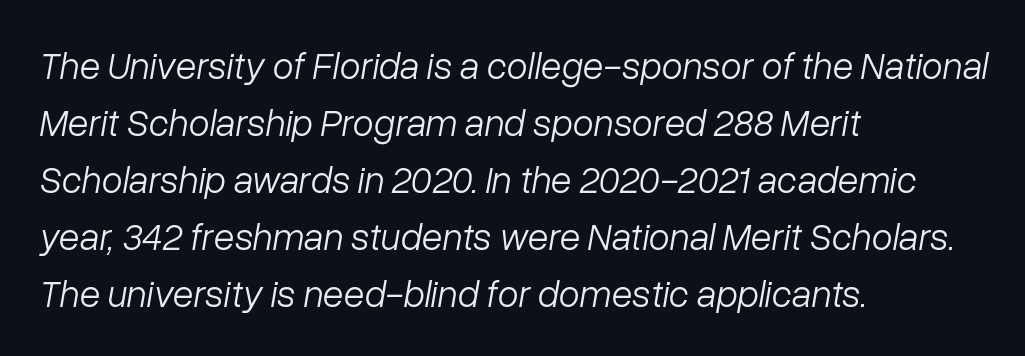
Honestly, the letter spacing is just normal — you wouldn't notice it. The leading is moderate, giving the passage an even texture. The passage shown is typed in a proportional face where columns would drift. The strip under each line holds only bare page. Looking at the ascenders, they clearly lean. These lines are set flush left with a ragged right edge.
